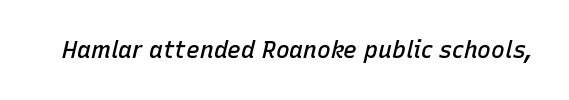
The image shows 23 px text type, italic (leaning right); set normal letter spacing, not underlined.
